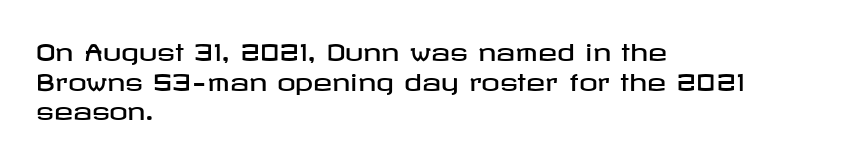
Descenders are the only things crossing below the line. A classic flush-left, rag-right setting is used for this passage. Upright lettering throughout. Quick note: interline space is typical. Letter spacing: default.
